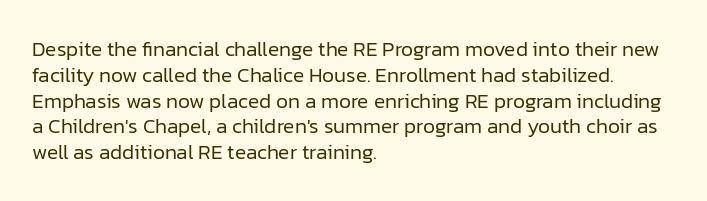
Visually the block forms a straight wall on the left and a jagged coastline on the right. This sample uses plain, unmodified letter spacing. The face looks like a standard text weight, possibly lighter. Check under the words: just untouched page. Does the lettering tilt? It doesn't — this is upright.
